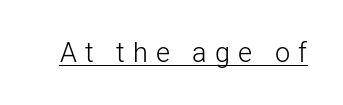
The image shows 27 px text type, upright; set unusually wide letter spacing (+0.3 em), underlined.
